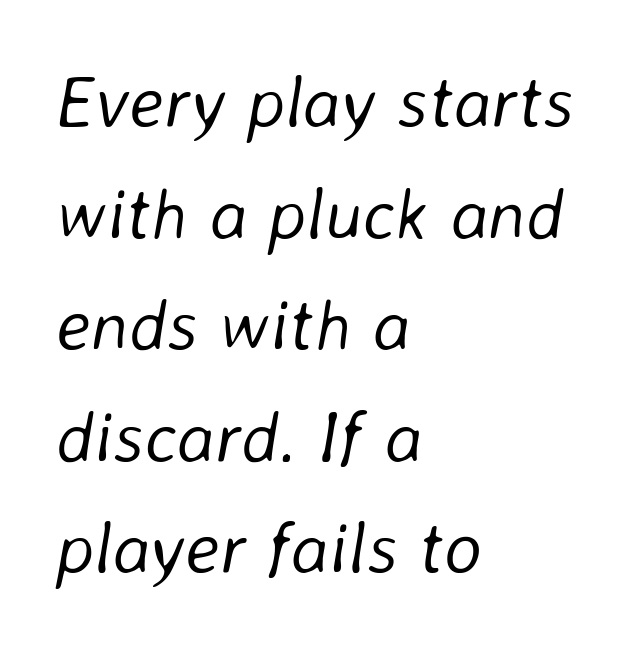
{"italic": "yes", "lean": "right", "slant_degrees": 8, "bold": "no", "weight": "light", "width": "normal", "stroke_contrast": "low", "x_height": "medium", "monospaced": "no", "underline": "no", "align": "left", "line_spacing": "normal", "line_spacing_ratio": 1.55, "letter_spacing": "normal", "letter_spacing_em": 0.0, "glyph_px": 72}
